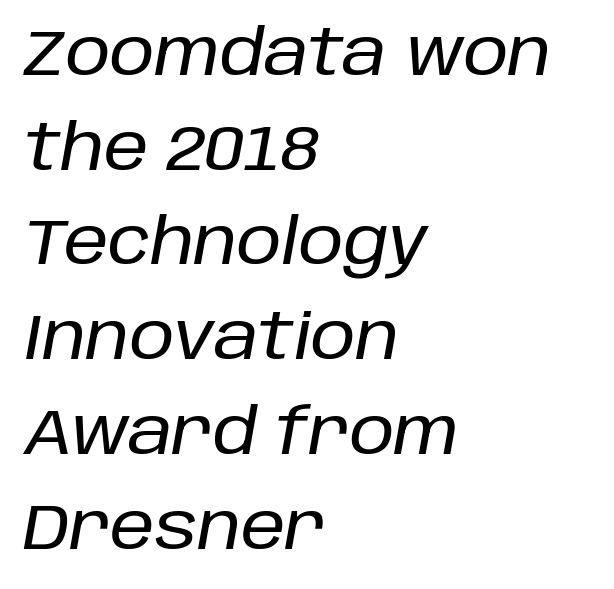
{"italic": "yes", "lean": "right", "slant_degrees": 10, "width": "normal", "stroke_contrast": "low", "x_height": "large", "monospaced": "no", "underline": "no", "align": "left", "line_spacing": "normal", "line_spacing_ratio": 1.48, "letter_spacing": "normal", "letter_spacing_em": 0.0, "glyph_px": 64}
